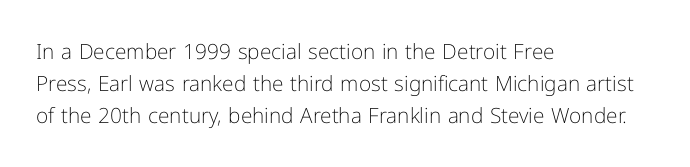
Q: Is the text bold? A: No.
Q: Is the text italic (slanted)? A: No, it is upright.
Q: Is the text underlined? A: No.
Q: How is the paragraph aligned? A: Left-aligned.
Q: Is the spacing between letters normal or unusually wide? A: Normal.
Q: Is the spacing between lines tight, normal or loose? A: Normal.
